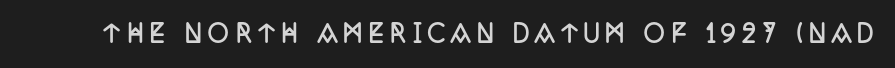
{"italic": "no", "bold": "yes", "underline": "no", "letter_spacing": "wide", "letter_spacing_em": 0.27, "glyph_px": 23}
